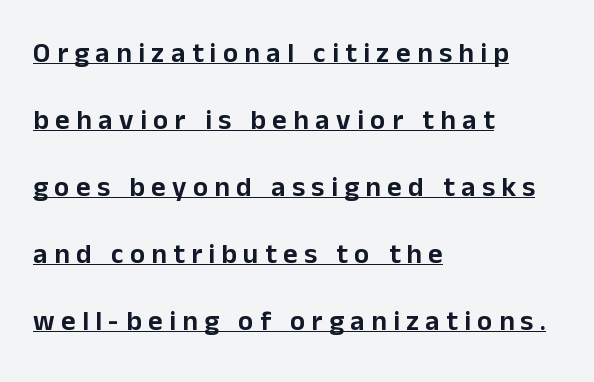
{"serif": "no", "italic": "no", "width": "normal", "stroke_contrast": "low", "x_height": "medium", "monospaced": "no", "underline": "yes", "align": "left", "line_spacing": "loose", "line_spacing_ratio": 2.39, "letter_spacing": "wide", "letter_spacing_em": 0.23, "glyph_px": 28}
